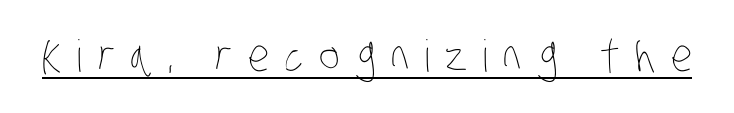
Q: Is the text bold? A: No.
Q: Is the text underlined? A: Yes.
Q: Is the spacing between letters normal or unusually wide? A: Unusually wide.
Q: Width (condensed, normal, or wide)? A: Condensed.
Q: Stroke contrast? A: Low.
Q: x-height? A: Large.
Q: Monospaced? A: No.
